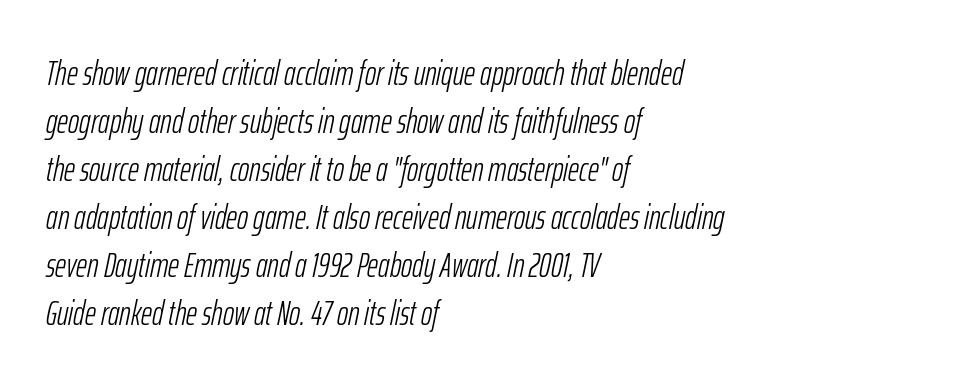
{"italic": "yes", "lean": "right", "slant_degrees": 12, "bold": "no", "weight": "light", "width": "condensed", "stroke_contrast": "low", "x_height": "medium", "monospaced": "no", "underline": "no", "align": "left", "line_spacing": "normal", "line_spacing_ratio": 1.41, "letter_spacing": "normal", "letter_spacing_em": 0.0, "glyph_px": 34}
